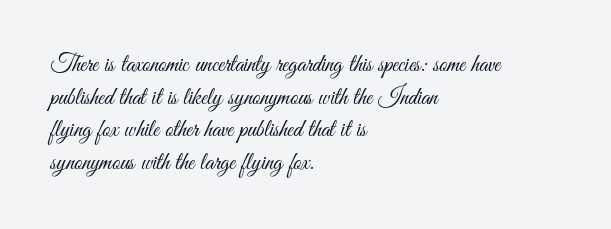
Plain, unruled lines of type. Does extra space separate the letters? No, they use regular spacing. This is not heavy type; no bold has been used. These lines sit exactly where default settings would place them. Reading down the block, your eye returns to a fixed left position each line.
